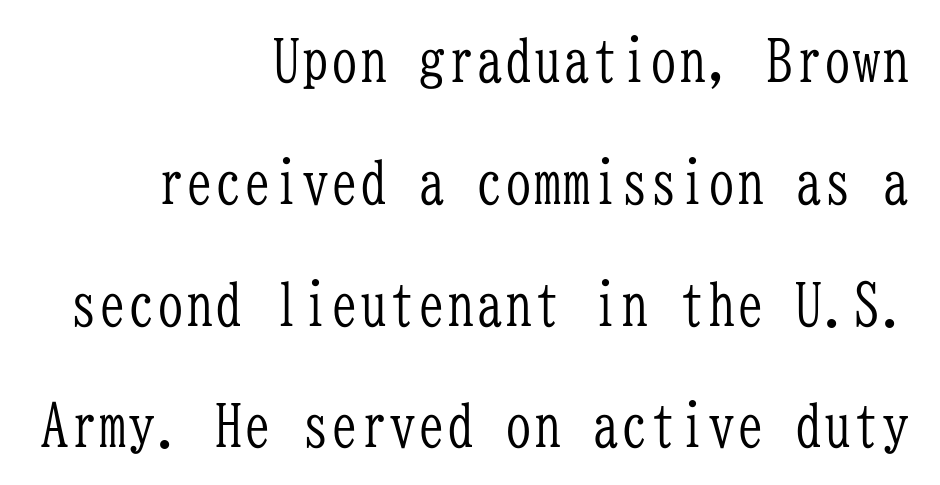
Q: Is the text bold? A: No.
Q: Is the text italic (slanted)? A: No, it is upright.
Q: Is the typeface a serif or a sans-serif typeface? A: Serif.
Q: Is the text underlined? A: No.
Q: How is the paragraph aligned? A: Right-aligned.
Q: Is the spacing between letters normal or unusually wide? A: Normal.
Q: Is the spacing between lines tight, normal or loose? A: Loose.
Q: Width (condensed, normal, or wide)? A: Condensed.
Q: Stroke contrast? A: Low.
Q: x-height? A: Medium.
Q: Monospaced? A: Yes.
